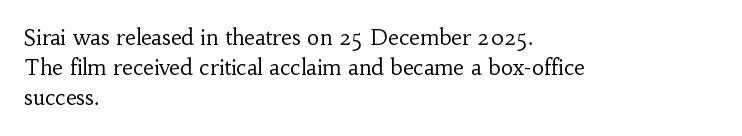
The image shows 21 px text type, upright; set left-aligned, normal line spacing (1.44x), normal letter spacing, not underlined.
